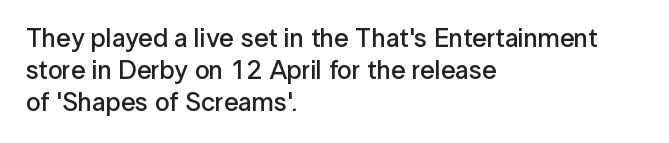
The image shows 26 px text type, upright; set left-aligned, line spacing 1.23x, normal letter spacing, not underlined.
